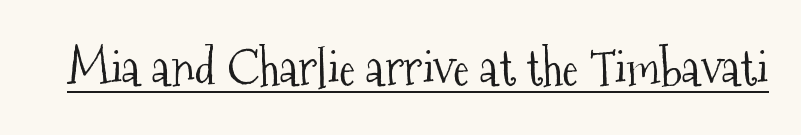
{"serif": "yes", "italic": "no", "bold": "no", "weight": "light", "width": "condensed", "stroke_contrast": "medium", "x_height": "medium", "monospaced": "no", "underline": "yes", "letter_spacing": "normal", "letter_spacing_em": 0.0, "glyph_px": 49}
